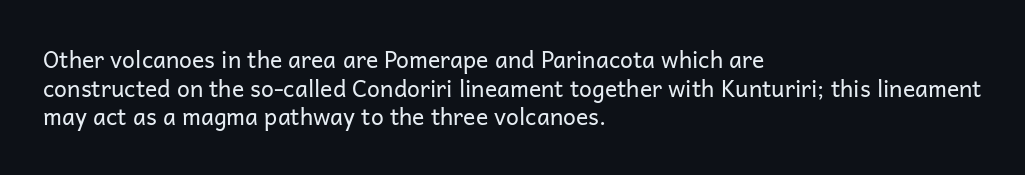
Q: Is the text bold? A: No.
Q: Is the text italic (slanted)? A: No, it is upright.
Q: Is the text underlined? A: No.
Q: How is the paragraph aligned? A: Left-aligned.
Q: Is the spacing between letters normal or unusually wide? A: Normal.
Q: Is the spacing between lines tight, normal or loose? A: Normal.
